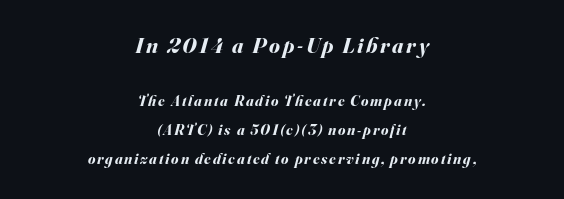
Q: Is the text bold? A: Yes.
Q: Is the text italic (slanted)? A: Yes, it leans right by about 16 degrees.
Q: Is the text underlined? A: No.
Q: How is the paragraph aligned? A: Centered.
Q: Is the spacing between lines tight, normal or loose? A: Loose.
Q: Which block of text is set in a larger size, the first (top) or the second (bottom)? A: The first (top) one.
